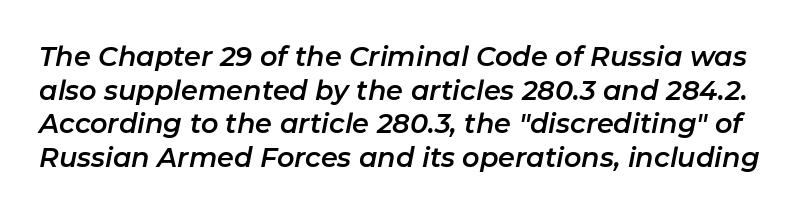
{"italic": "yes", "lean": "right", "slant_degrees": 11, "underline": "no", "line_spacing": "normal", "line_spacing_ratio": 1.25, "letter_spacing": "normal", "letter_spacing_em": 0.0, "glyph_px": 27}
